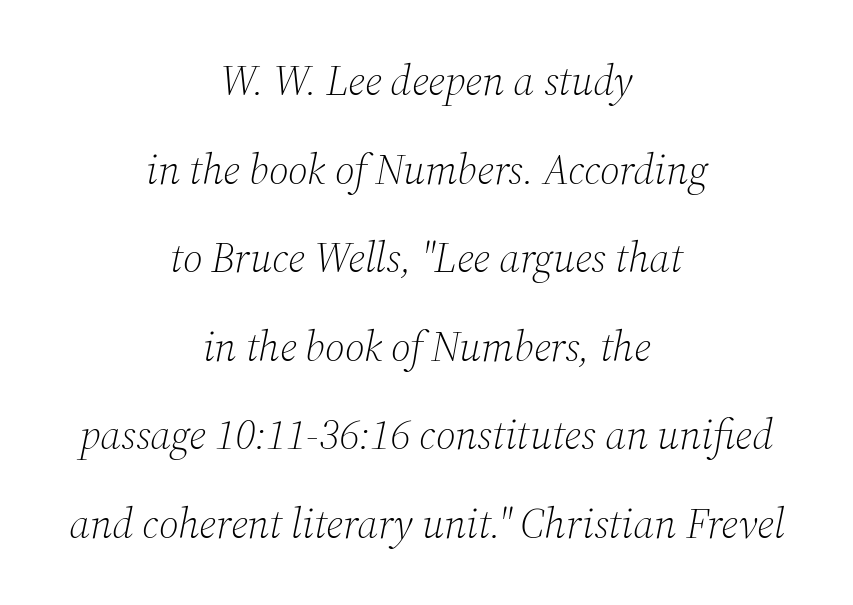
This is serif lettering, the kind often seen in printed books. A light-to-regular cut is what we see here. An italicized treatment has been applied to the whole sample. Reading down the block, each line starts at a different indent, mirrored at its end.
